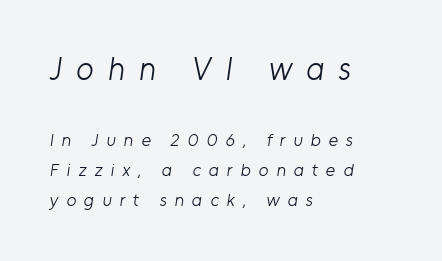
{"serif": "no", "bold": "no", "weight": "light", "width": "normal", "stroke_contrast": "low", "x_height": "medium", "monospaced": "no", "underline": "no", "align": "left", "line_spacing": "normal", "line_spacing_ratio": 1.67, "letter_spacing": "wide", "letter_spacing_em": 0.44, "larger_block": "first", "size_ratio": 1.78, "glyph_px": 32}
